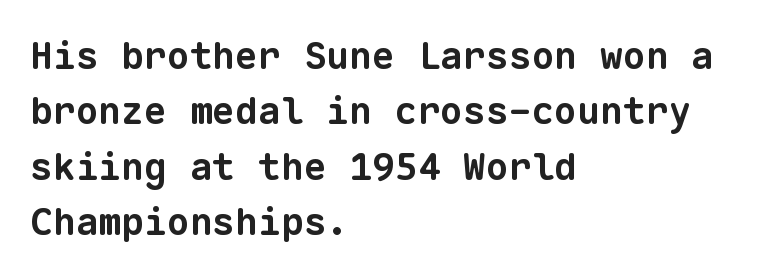
{"serif": "no", "bold": "yes", "weight": "bold", "width": "normal", "stroke_contrast": "low", "x_height": "medium", "monospaced": "yes", "underline": "no", "align": "left", "line_spacing": "normal", "line_spacing_ratio": 1.46, "letter_spacing": "normal", "letter_spacing_em": 0.0, "glyph_px": 38}
